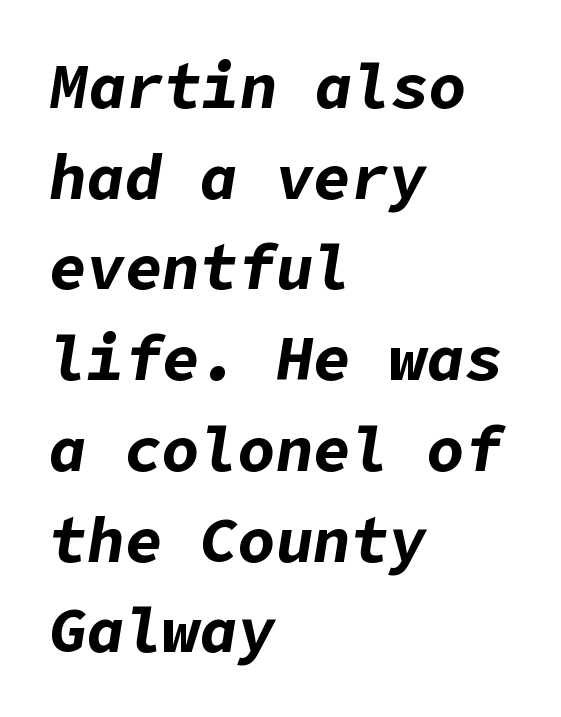
The lines in this sample share a left origin and differ only in where they stop. One glance says typical: line gaps are just what's usual. The horizontal fit of the characters is conventional and even. Strokes here are thick enough to call this a true bold. Nobody drew a line under any word here. Style check: oblique.
